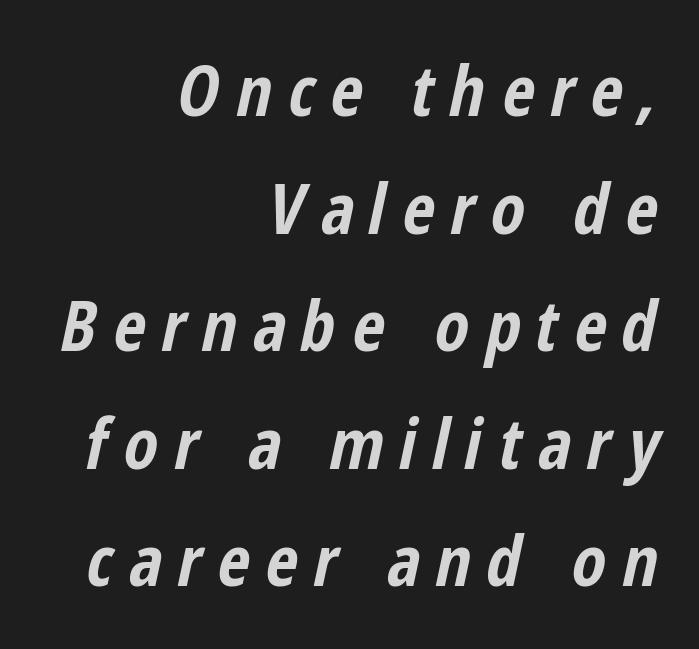
{"italic": "yes", "lean": "right", "slant_degrees": 12, "bold": "yes", "weight": "bold", "width": "condensed", "stroke_contrast": "low", "x_height": "medium", "monospaced": "no", "underline": "no", "align": "right", "line_spacing": "normal", "line_spacing_ratio": 1.68, "letter_spacing": "wide", "letter_spacing_em": 0.23, "glyph_px": 70}
